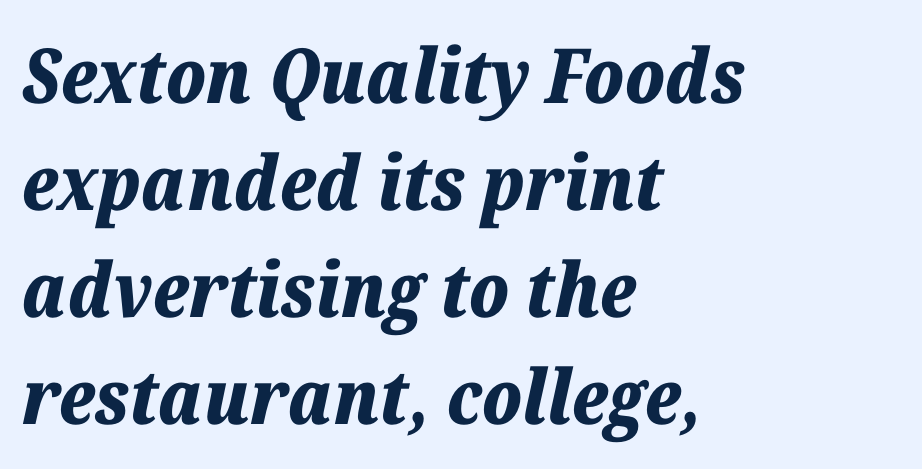
Q: Is the text bold? A: Yes.
Q: Is the text italic (slanted)? A: Yes, it leans right by about 12 degrees.
Q: Is the text underlined? A: No.
Q: How is the paragraph aligned? A: Left-aligned.
Q: Is the spacing between letters normal or unusually wide? A: Normal.
Q: Is the spacing between lines tight, normal or loose? A: Normal.
Q: Width (condensed, normal, or wide)? A: Normal.
Q: Stroke contrast? A: Low.
Q: x-height? A: Medium.
Q: Monospaced? A: No.
